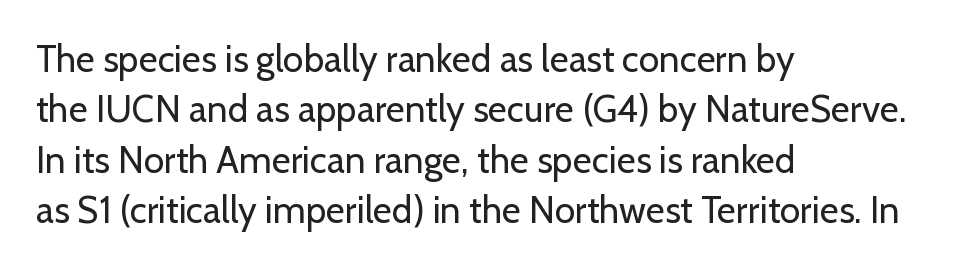
{"serif": "no", "italic": "no", "bold": "no", "weight": "regular", "width": "normal", "stroke_contrast": "low", "x_height": "medium", "monospaced": "no", "underline": "no", "align": "left", "line_spacing": "normal", "line_spacing_ratio": 1.36, "letter_spacing": "normal", "letter_spacing_em": 0.0, "glyph_px": 37}
